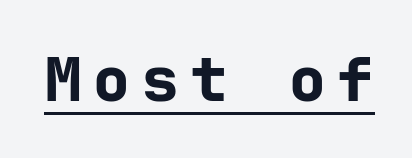
The glyphs in this specimen are sans serif. Loose tracking; the words dissolve into strings of separated letters. The lettering is marked with a stroke running underneath it. A typesetter would mark this as roman, not italic. Chunky letters — that's bold for sure.
